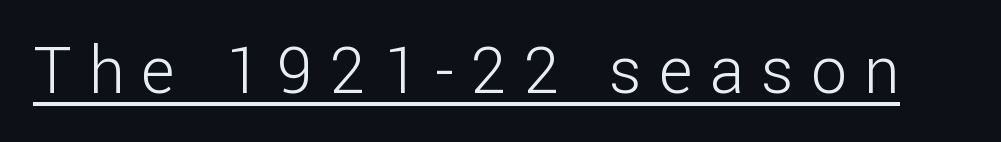
Q: Is the text bold? A: No.
Q: Is the text italic (slanted)? A: No, it is upright.
Q: Is the typeface a serif or a sans-serif typeface? A: Sans-serif.
Q: Is the text underlined? A: Yes.
Q: Is the spacing between letters normal or unusually wide? A: Unusually wide.
Q: Width (condensed, normal, or wide)? A: Normal.
Q: Stroke contrast? A: Low.
Q: x-height? A: Medium.
Q: Monospaced? A: No.
